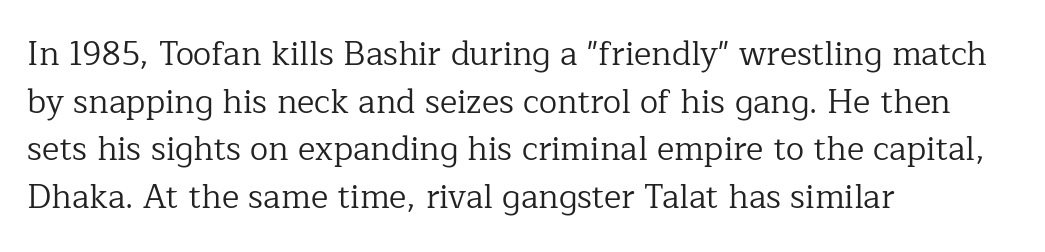
The image shows 33 px regular-weight serif type, upright; set left-aligned, normal line spacing (1.44x), normal letter spacing, not underlined; low stroke contrast and a medium x-height.
